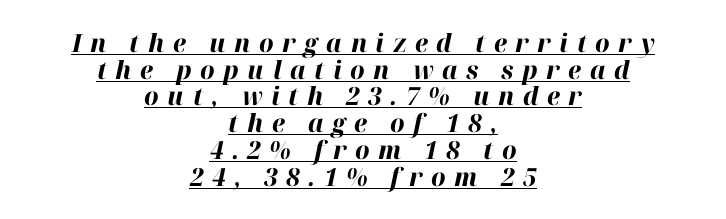
{"italic": "yes", "lean": "right", "slant_degrees": 12, "bold": "yes", "underline": "yes", "align": "center", "line_spacing": "tight", "line_spacing_ratio": 1.07, "letter_spacing": "wide", "letter_spacing_em": 0.34, "glyph_px": 25}
